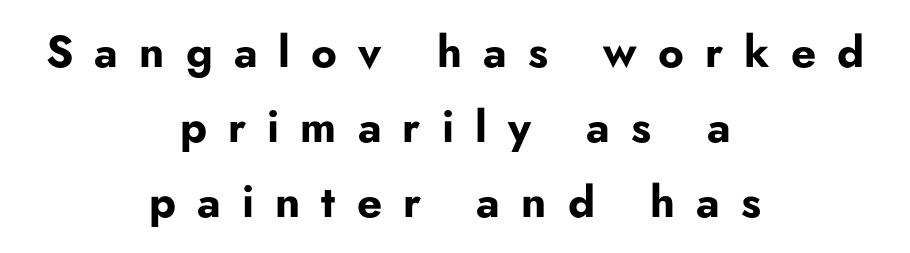
The image shows 44 px bold sans-serif type, upright; set centered, normal line spacing (1.7x), unusually wide letter spacing (+0.48 em), not underlined; low stroke contrast and a small x-height.
